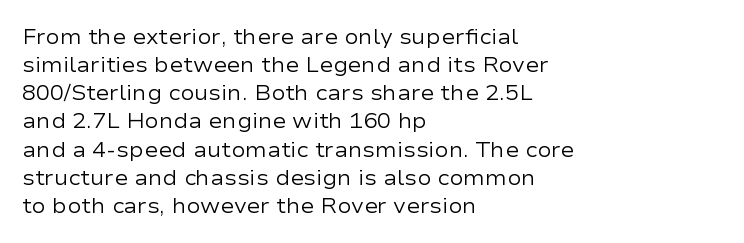
Q: Is the text bold? A: No.
Q: Is the text italic (slanted)? A: No, it is upright.
Q: Is the text underlined? A: No.
Q: How is the paragraph aligned? A: Left-aligned.
Q: Is the spacing between letters normal or unusually wide? A: Normal.
Q: Is the spacing between lines tight, normal or loose? A: Normal.
